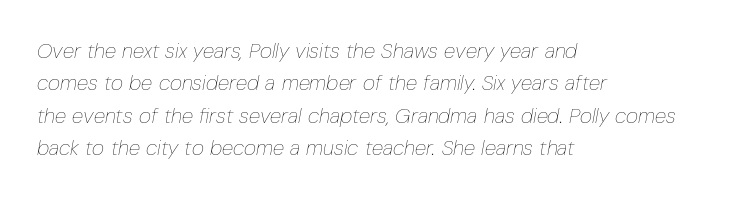
Posture: slanted. The cut favours lightness, reaching ordinary text weight at its darkest. Each word holds together tightly as a unit, with standard inter-letter gaps. The passage shown is not underscored anywhere. Line starts are locked; line ends wander.
